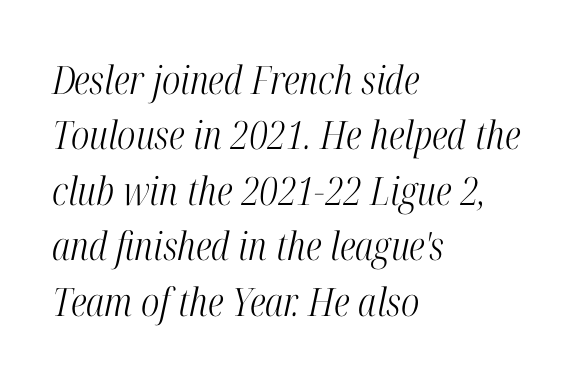
{"serif": "yes", "italic": "yes", "lean": "right", "slant_degrees": 12, "bold": "no", "weight": "light", "width": "condensed", "stroke_contrast": "high", "x_height": "medium", "monospaced": "no", "underline": "no", "align": "left", "line_spacing": "normal", "line_spacing_ratio": 1.42, "letter_spacing": "normal", "letter_spacing_em": 0.0, "glyph_px": 39}
